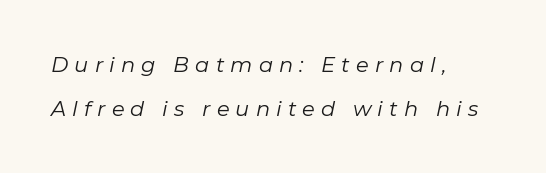
Q: Is the text bold? A: No.
Q: Is the text italic (slanted)? A: Yes, it leans right by about 11 degrees.
Q: Is the text underlined? A: No.
Q: How is the paragraph aligned? A: Left-aligned.
Q: Is the spacing between letters normal or unusually wide? A: Unusually wide.
Q: Is the spacing between lines tight, normal or loose? A: Loose.
